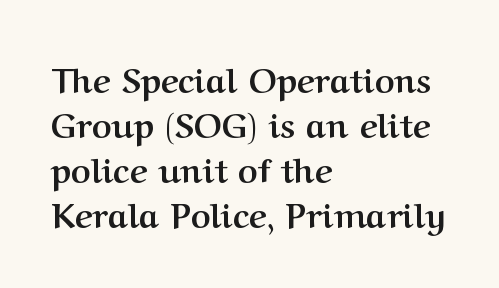
The image shows 34 px semibold serif type, upright; set left-aligned, normal line spacing (1.32x), normal letter spacing, not underlined; medium stroke contrast and a medium x-height.
